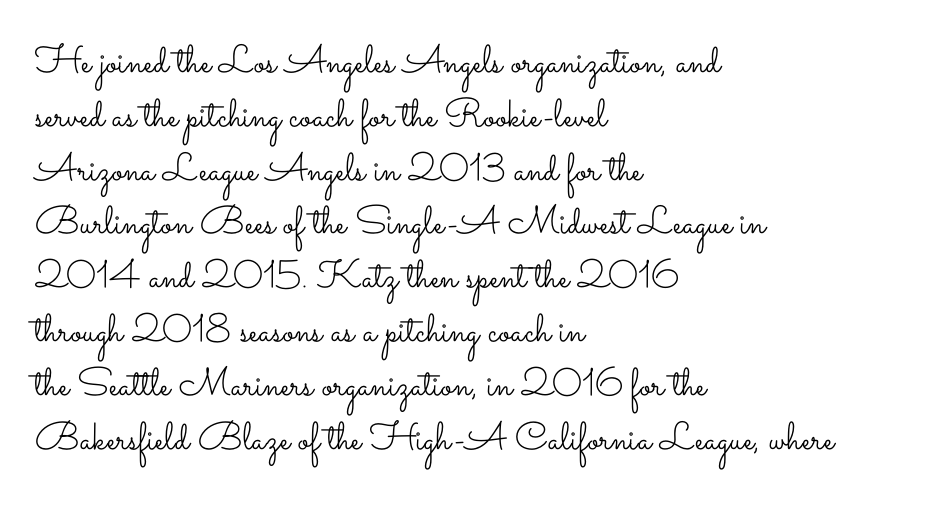
{"bold": "no", "weight": "light", "width": "wide", "stroke_contrast": "low", "x_height": "small", "monospaced": "no", "underline": "no", "align": "left", "line_spacing": "normal", "line_spacing_ratio": 1.38, "letter_spacing": "normal", "letter_spacing_em": 0.0, "glyph_px": 39}
